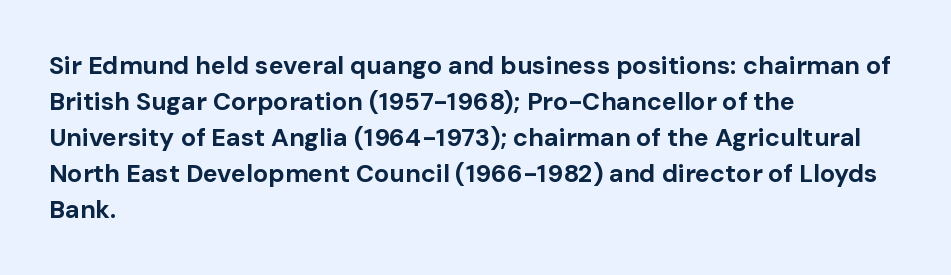
Nope, not italic — everything's standing straight. A normal amount of white space separates one row of letters from the next. Pretty heavy lettering here — definitely bold. Line starts are locked; line ends wander. Tracking here is standard; glyphs follow each other at the usual distance. Decoration check: the copy has no underline.
